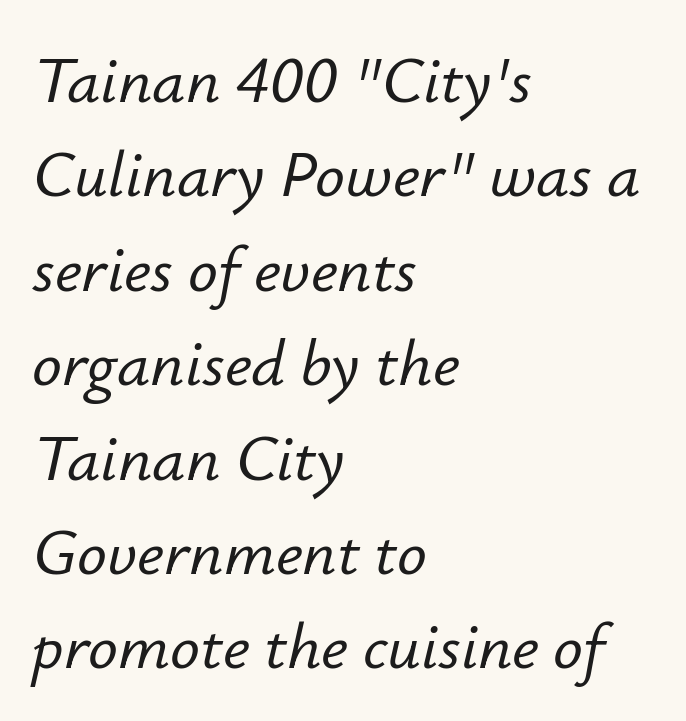
{"italic": "yes", "lean": "right", "slant_degrees": 12, "width": "normal", "stroke_contrast": "low", "x_height": "small", "monospaced": "no", "underline": "no", "align": "left", "line_spacing": "normal", "line_spacing_ratio": 1.43, "letter_spacing": "normal", "letter_spacing_em": 0.0, "glyph_px": 66}
